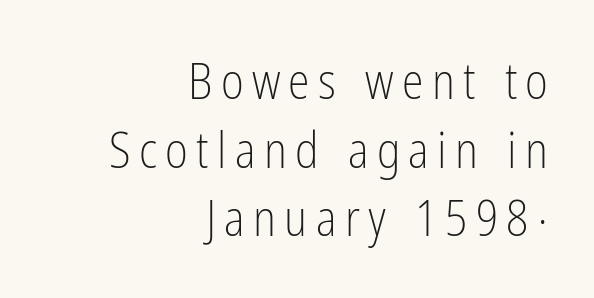
The letters advance in unequal steps, a hallmark of proportional type. Each letter's strokes conclude bluntly, with no projecting serifs. Characters remain perfectly vertical along every line. Words float on clear page, feet unadorned.
